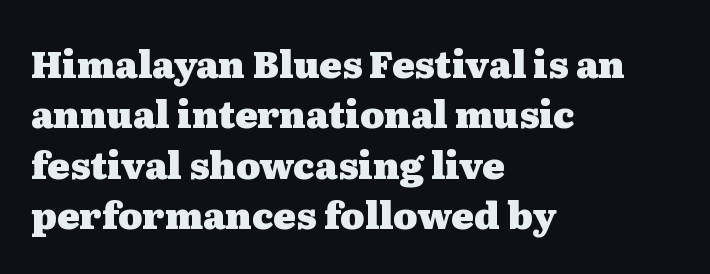
The image shows 37 px heavy, wide serif type, upright; set left-aligned, normal line spacing (1.36x), normal letter spacing, not underlined; medium stroke contrast and a medium x-height.
